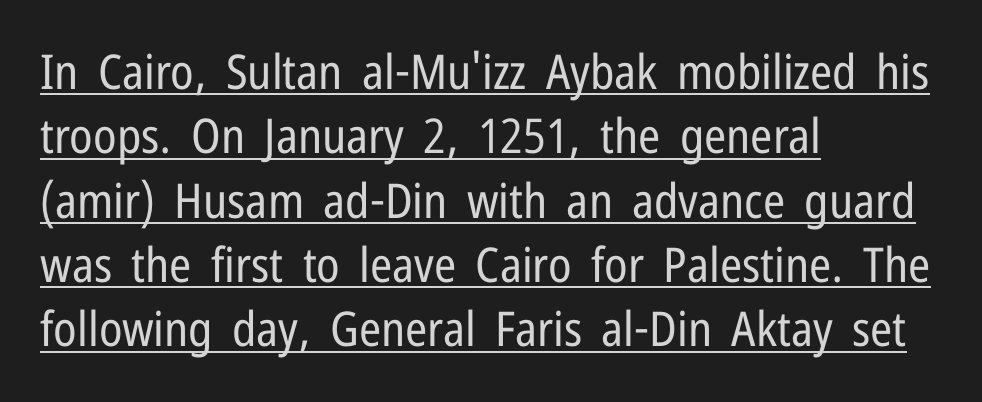
Q: Is the text bold? A: No.
Q: Is the text italic (slanted)? A: No, it is upright.
Q: Is the typeface a serif or a sans-serif typeface? A: Sans-serif.
Q: Is the text underlined? A: Yes.
Q: How is the paragraph aligned? A: Left-aligned.
Q: Is the spacing between letters normal or unusually wide? A: Normal.
Q: Is the spacing between lines tight, normal or loose? A: Normal.
Q: Width (condensed, normal, or wide)? A: Condensed.
Q: Stroke contrast? A: Low.
Q: x-height? A: Medium.
Q: Monospaced? A: No.
